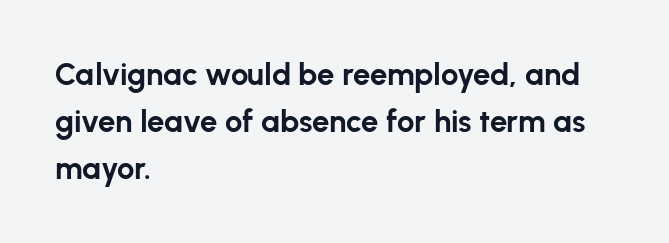
{"serif": "no", "italic": "no", "bold": "yes", "weight": "bold", "width": "normal", "stroke_contrast": "low", "x_height": "medium", "monospaced": "no", "underline": "no", "align": "left", "line_spacing": "normal", "line_spacing_ratio": 1.52, "letter_spacing": "normal", "letter_spacing_em": 0.0, "glyph_px": 31}
